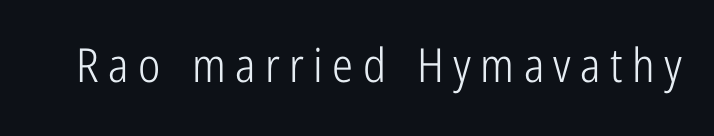
Q: Is the text bold? A: No.
Q: Is the text italic (slanted)? A: No, it is upright.
Q: Is the typeface a serif or a sans-serif typeface? A: Sans-serif.
Q: Is the text underlined? A: No.
Q: Is the spacing between letters normal or unusually wide? A: Unusually wide.
Q: Width (condensed, normal, or wide)? A: Condensed.
Q: Stroke contrast? A: Low.
Q: x-height? A: Medium.
Q: Monospaced? A: No.
